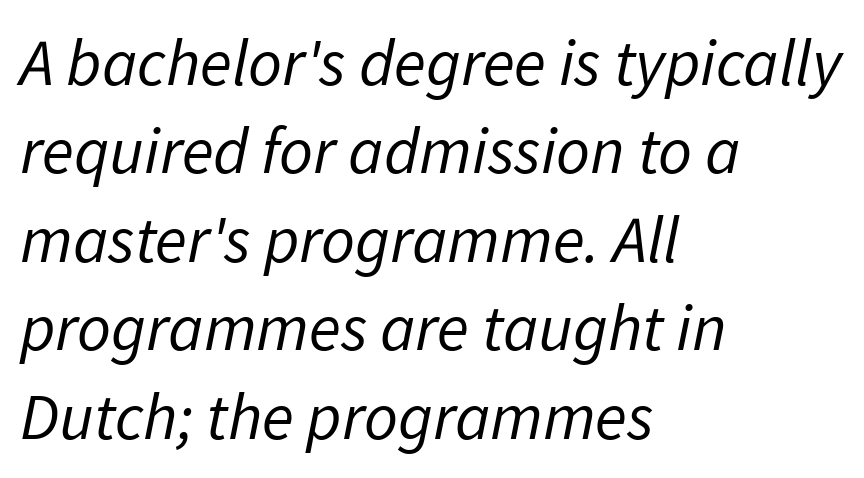
These lines sit exactly where default settings would place them. The designer went with a sans here, leaving each stem footless. Glyph-to-glyph distance matches everyday printed text. Teacher's note: observe the even left margin — that is flush-left alignment. The foot of each line stays bare and open. The letters advance in unequal steps, a hallmark of proportional type.
